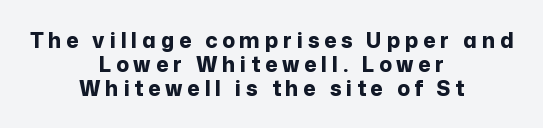
Q: Is the text bold? A: Yes.
Q: Is the text italic (slanted)? A: No, it is upright.
Q: Is the text underlined? A: No.
Q: How is the paragraph aligned? A: Centered.
Q: Is the spacing between letters normal or unusually wide? A: Unusually wide.
Q: Is the spacing between lines tight, normal or loose? A: Tight.
